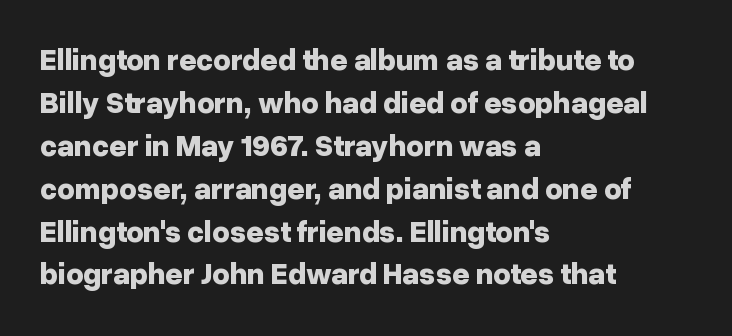
Q: Is the text bold? A: Yes.
Q: Is the text italic (slanted)? A: No, it is upright.
Q: Is the typeface a serif or a sans-serif typeface? A: Sans-serif.
Q: Is the text underlined? A: No.
Q: How is the paragraph aligned? A: Left-aligned.
Q: Is the spacing between letters normal or unusually wide? A: Normal.
Q: Is the spacing between lines tight, normal or loose? A: Normal.
Q: Width (condensed, normal, or wide)? A: Normal.
Q: Stroke contrast? A: Low.
Q: x-height? A: Medium.
Q: Monospaced? A: No.
